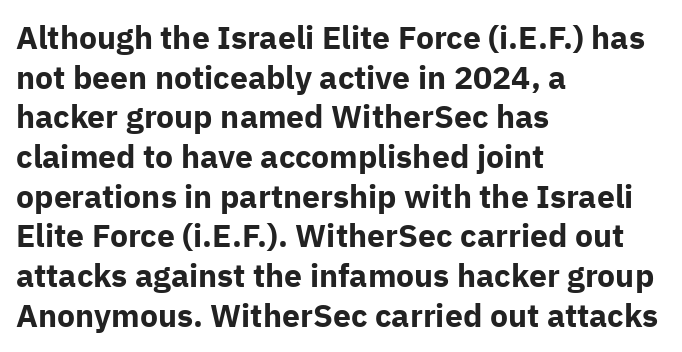
The rendering keeps characters at their native spacing. The characters display no serif detailing; their extremities are plain. The paragraph shown leans on its left margin. The font's upright variant was chosen for this text. Every letter is thick-stroked: bold, no question. Character widths vary here, with narrow letters taking less room than wide ones.
